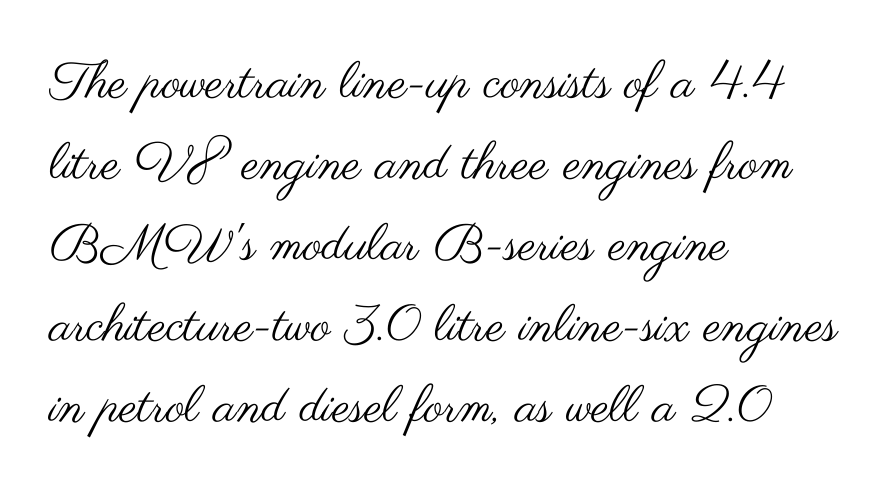
{"serif": "no", "bold": "no", "weight": "regular", "width": "wide", "stroke_contrast": "medium", "x_height": "small", "monospaced": "no", "underline": "no", "align": "left", "line_spacing": "normal", "line_spacing_ratio": 1.59, "letter_spacing": "normal", "letter_spacing_em": 0.0, "glyph_px": 51}
